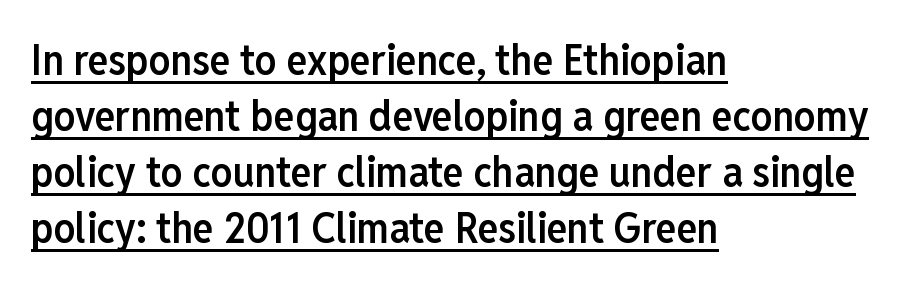
{"serif": "no", "italic": "no", "bold": "semi", "weight": "semibold", "width": "condensed", "stroke_contrast": "low", "x_height": "medium", "monospaced": "no", "underline": "yes", "align": "left", "line_spacing": "normal", "line_spacing_ratio": 1.3, "letter_spacing": "normal", "letter_spacing_em": 0.0, "glyph_px": 43}
